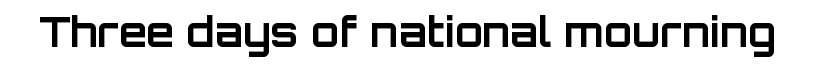
Q: Is the text bold? A: Yes.
Q: Is the text italic (slanted)? A: No, it is upright.
Q: Is the typeface a serif or a sans-serif typeface? A: Sans-serif.
Q: Is the text underlined? A: No.
Q: Is the spacing between letters normal or unusually wide? A: Normal.
Q: Width (condensed, normal, or wide)? A: Normal.
Q: Stroke contrast? A: Low.
Q: x-height? A: Large.
Q: Monospaced? A: No.
